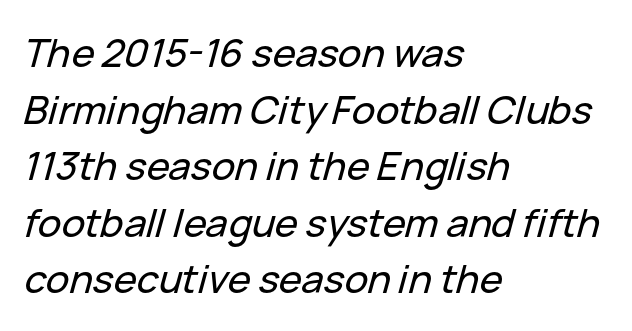
{"italic": "yes", "lean": "right", "slant_degrees": 15, "width": "normal", "stroke_contrast": "low", "x_height": "medium", "monospaced": "no", "underline": "no", "align": "left", "line_spacing": "normal", "line_spacing_ratio": 1.45, "letter_spacing": "normal", "letter_spacing_em": 0.0, "glyph_px": 39}
